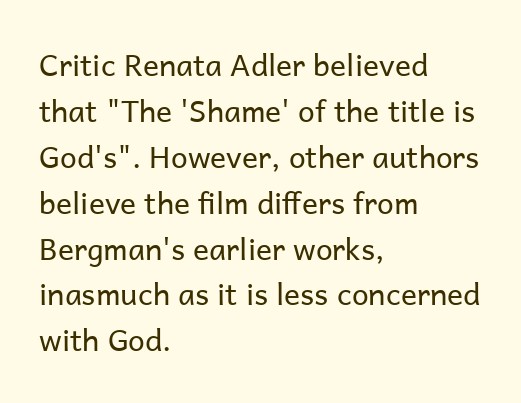
The block of text has a typical density, with ordinary space between rows. A typesetter would call this proportional, since set widths differ per character. Standard letterfit; no display-style spreading of the glyphs. This rendering employs a face without finishing strokes, i.e., a sans-serif. Every stem runs plumb, perpendicular to the baseline.
